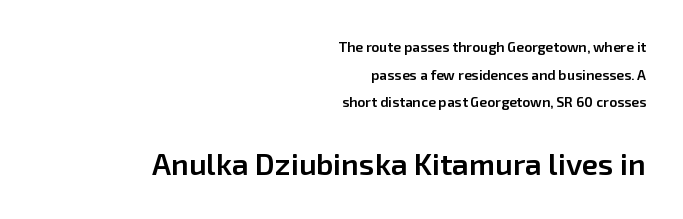
The image shows 30 px semibold sans-serif type, upright; set right-aligned, loose line spacing (1.98x), normal letter spacing, not underlined; the second (bottom) block is 2.14x larger; low stroke contrast and a medium x-height.
